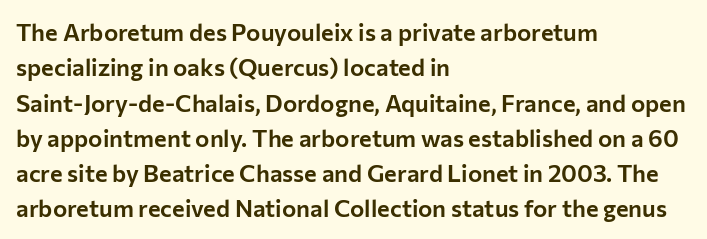
The image shows 24 px text type, upright; set left-aligned, normal line spacing (1.47x), normal letter spacing, not underlined.
